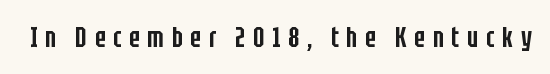
The image shows 29 px semibold, condensed sans-serif type, upright; set unusually wide letter spacing (+0.26 em), not underlined; low stroke contrast and a large x-height.
